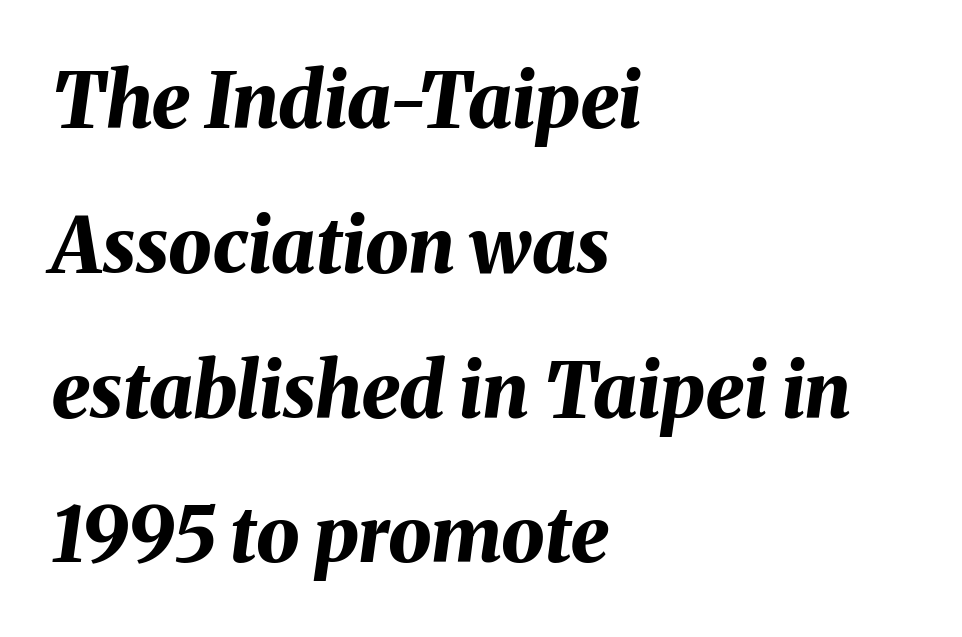
The image shows 77 px bold type, italic (leaning right); set left-aligned, line spacing 1.88x, normal letter spacing, not underlined; medium stroke contrast and a medium x-height.
